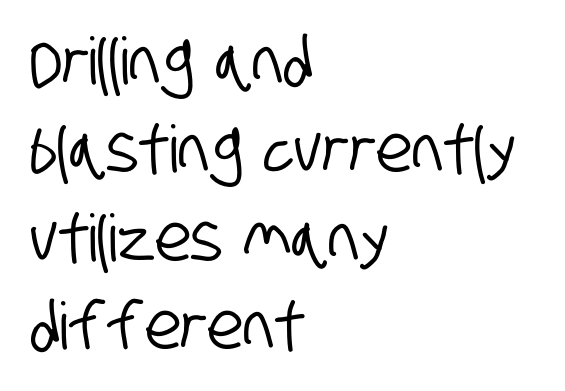
{"serif": "no", "width": "condensed", "stroke_contrast": "low", "x_height": "large", "monospaced": "no", "underline": "no", "align": "left", "line_spacing": "normal", "line_spacing_ratio": 1.36, "letter_spacing": "normal", "letter_spacing_em": 0.0, "glyph_px": 65}
